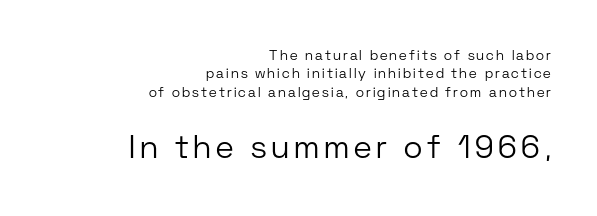
{"serif": "no", "italic": "no", "bold": "no", "weight": "light", "width": "normal", "stroke_contrast": "low", "x_height": "medium", "monospaced": "no", "underline": "no", "align": "right", "line_spacing": "normal", "line_spacing_ratio": 1.32, "larger_block": "second", "size_ratio": 2.29, "glyph_px": 32}
